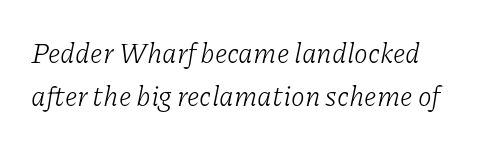
Q: Is the text bold? A: No.
Q: Is the text italic (slanted)? A: Yes, it leans right by about 11 degrees.
Q: Is the typeface a serif or a sans-serif typeface? A: Serif.
Q: Is the text underlined? A: No.
Q: Is the spacing between letters normal or unusually wide? A: Normal.
Q: Is the spacing between lines tight, normal or loose? A: Normal.
Q: Width (condensed, normal, or wide)? A: Normal.
Q: Stroke contrast? A: Low.
Q: x-height? A: Medium.
Q: Monospaced? A: No.
